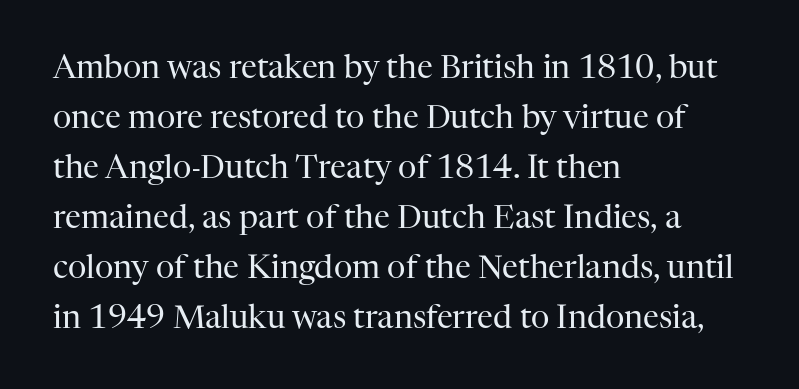
Each line starts at the same left margin while the right side varies. Stroke terminals: seriffed. This sample has the flowing, uneven cadence of proportional lettering. Ascenders rise straight up at ninety degrees. The tracking reads as untouched default to a designer's eye.
